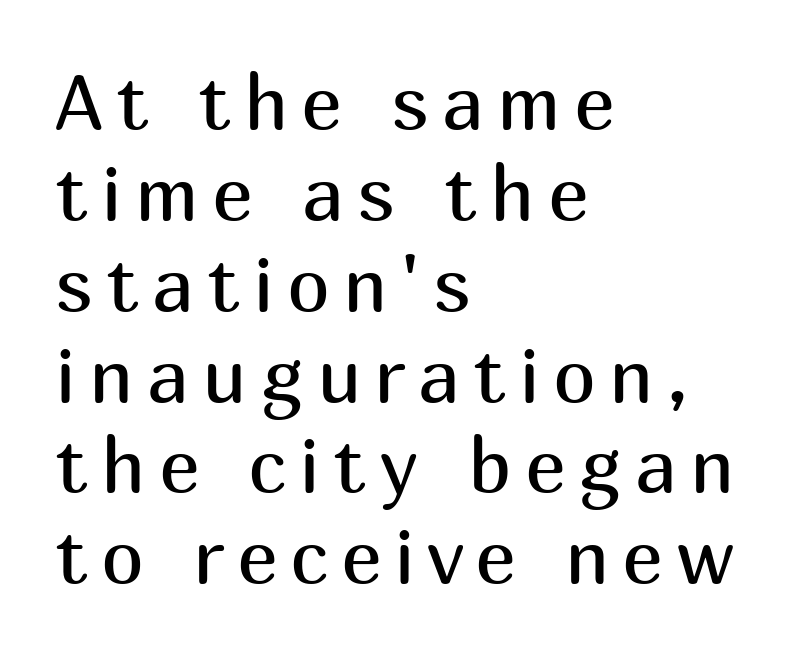
The image shows 77 px regular-weight sans-serif type, upright; set left-aligned, line spacing 1.18x, not underlined; medium stroke contrast and a medium x-height.
